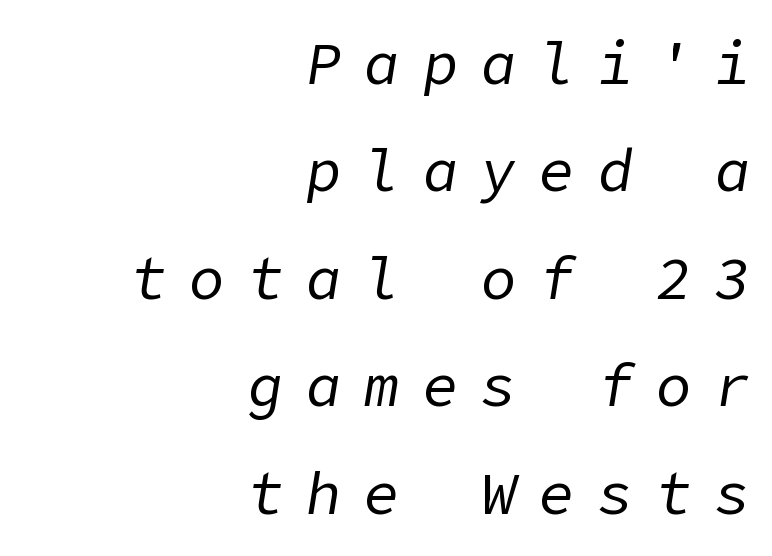
The image shows 59 px regular-weight type, italic (leaning right); set right-aligned, line spacing 1.82x, unusually wide letter spacing (+0.39 em), not underlined; low stroke contrast and a medium x-height.
